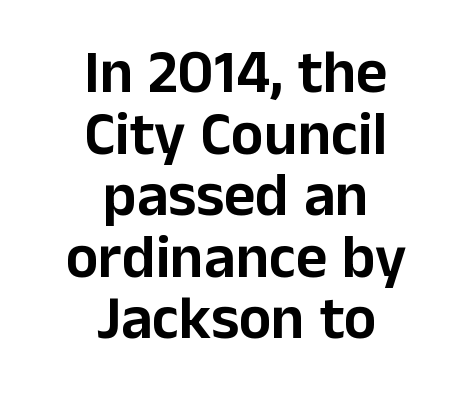
{"serif": "no", "italic": "no", "width": "normal", "stroke_contrast": "low", "x_height": "medium", "monospaced": "no", "underline": "no", "align": "center", "line_spacing": "tight", "line_spacing_ratio": 1.01, "letter_spacing": "normal", "letter_spacing_em": 0.0, "glyph_px": 61}
